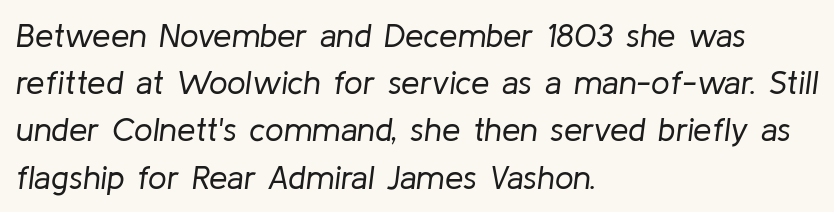
The image shows 33 px regular-weight type, italic (leaning right); set left-aligned, normal line spacing (1.43x), normal letter spacing, not underlined; low stroke contrast and a medium x-height.
